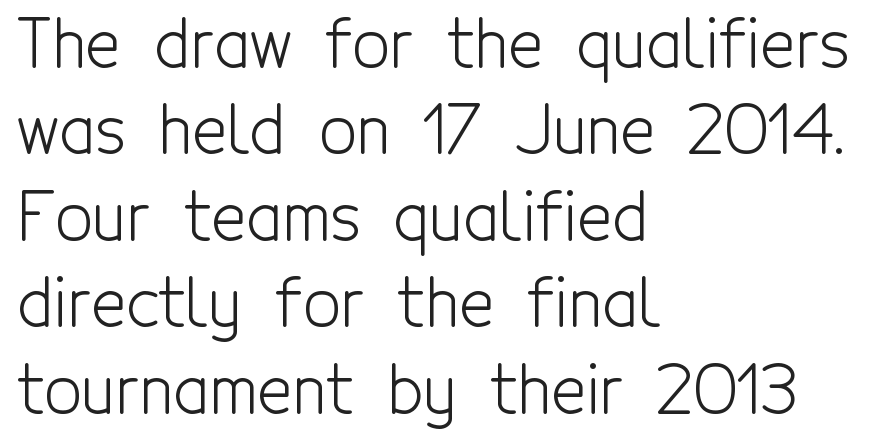
The image shows 66 px light, condensed sans-serif type, upright; set left-aligned, normal line spacing (1.31x), normal letter spacing, not underlined; a medium x-height.
